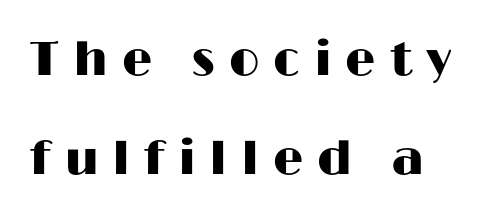
{"serif": "no", "italic": "no", "width": "wide", "stroke_contrast": "high", "x_height": "medium", "monospaced": "no", "underline": "no", "line_spacing": "loose", "line_spacing_ratio": 2.06, "letter_spacing": "wide", "letter_spacing_em": 0.29, "glyph_px": 48}
